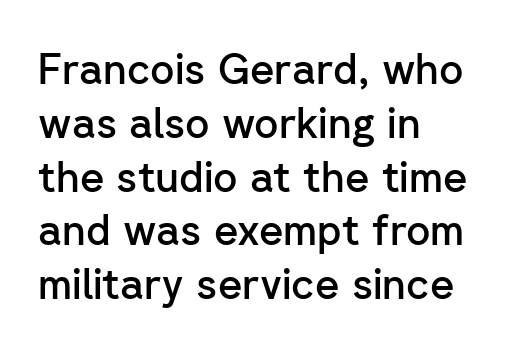
The image shows 42 px semibold sans-serif type, upright; set left-aligned, normal line spacing (1.28x), normal letter spacing, not underlined; low stroke contrast and a medium x-height.
